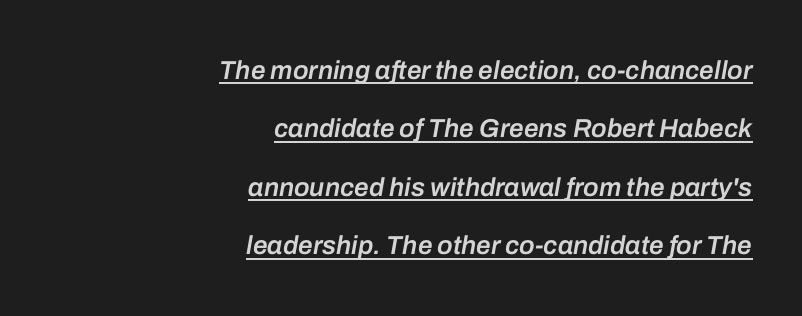
The image shows 26 px text type, italic (leaning right); set right-aligned, loose line spacing (2.25x), normal letter spacing, underlined.
